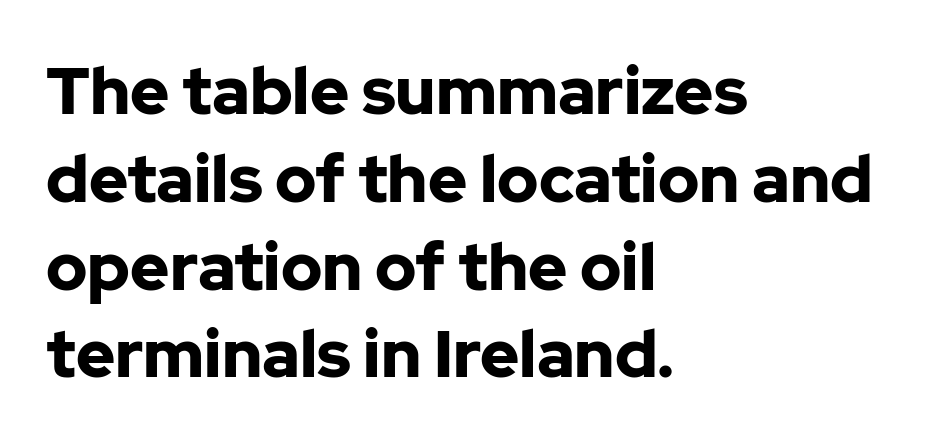
This is the regular roman posture of the typeface. Rule under the text: the space is simply empty. A typesetter would call this zero additional tracking. Varying glyph widths throughout — classic text-font behaviour.
